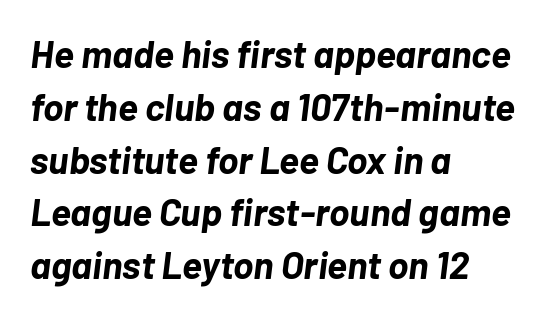
The image shows 38 px bold type, italic (leaning right); set left-aligned, normal line spacing (1.39x), normal letter spacing, not underlined; low stroke contrast and a medium x-height.
